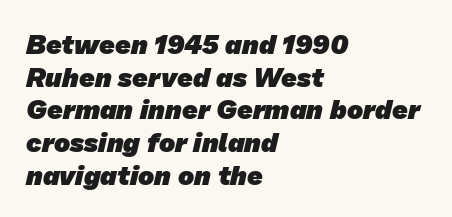
{"bold": "yes", "underline": "no", "align": "left", "line_spacing_ratio": 1.21, "letter_spacing": "normal", "letter_spacing_em": 0.0, "glyph_px": 27}
